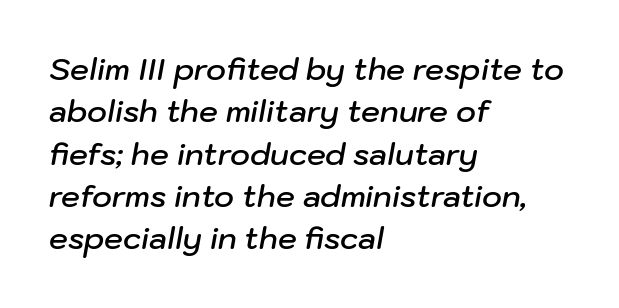
Q: Is the text bold? A: Semi-bold.
Q: Is the text italic (slanted)? A: Yes, it leans right by about 10 degrees.
Q: Is the text underlined? A: No.
Q: How is the paragraph aligned? A: Left-aligned.
Q: Is the spacing between letters normal or unusually wide? A: Normal.
Q: Is the spacing between lines tight, normal or loose? A: Normal.
Q: Width (condensed, normal, or wide)? A: Normal.
Q: Stroke contrast? A: Low.
Q: x-height? A: Medium.
Q: Monospaced? A: No.
